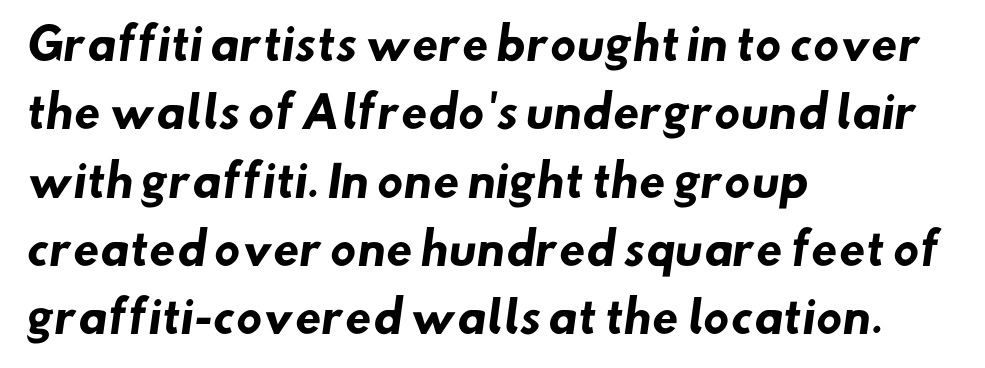
{"serif": "no", "bold": "yes", "weight": "heavy", "width": "normal", "stroke_contrast": "low", "x_height": "small", "monospaced": "no", "underline": "no", "align": "left", "line_spacing": "normal", "line_spacing_ratio": 1.59, "letter_spacing": "normal", "letter_spacing_em": 0.0, "glyph_px": 43}
